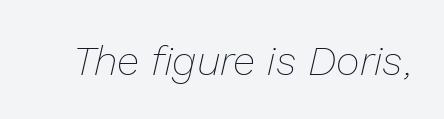
Q: Is the text bold? A: No.
Q: Is the text italic (slanted)? A: Yes, it leans right by about 13 degrees.
Q: Is the text underlined? A: No.
Q: Is the spacing between letters normal or unusually wide? A: Normal.
Q: Width (condensed, normal, or wide)? A: Normal.
Q: Stroke contrast? A: Low.
Q: x-height? A: Medium.
Q: Monospaced? A: No.
